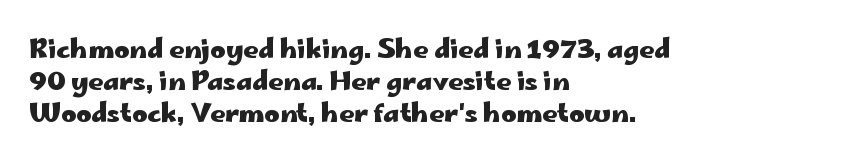
{"italic": "no", "bold": "yes", "underline": "no", "align": "left", "line_spacing_ratio": 1.23, "letter_spacing": "normal", "letter_spacing_em": 0.0, "glyph_px": 26}
